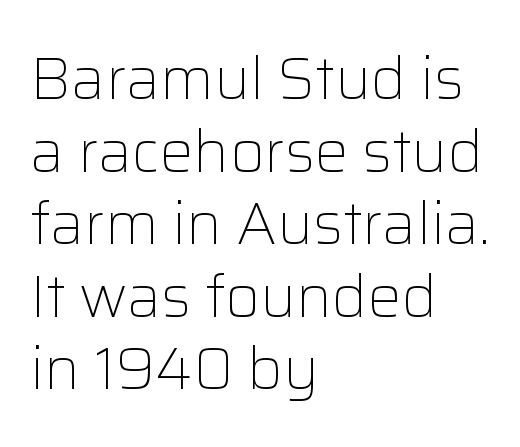
The image shows 60 px light sans-serif type, upright; set left-aligned, line spacing 1.21x, normal letter spacing, not underlined; low stroke contrast and a medium x-height.
